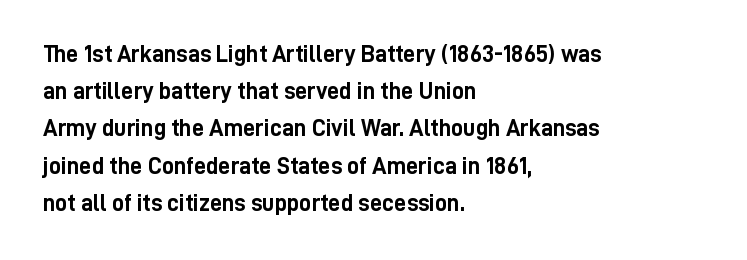
The passage shown has conventional tracking throughout. Underline: absent. The lines in this sample share a left origin and differ only in where they stop. These lines carry a lot of weight — the face is fully bold. Leading: standard. Characters remain perfectly vertical along every line.
